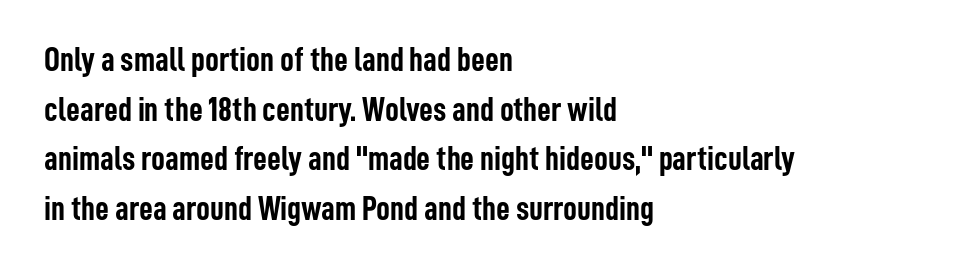
The designer left line spacing at the default. Any mark beneath the type? The region is blank. Stroke terminals: plain, sans-serif. The type is set solid horizontally, with unmodified tracking. The lines in this sample share a left origin and differ only in where they stop.
